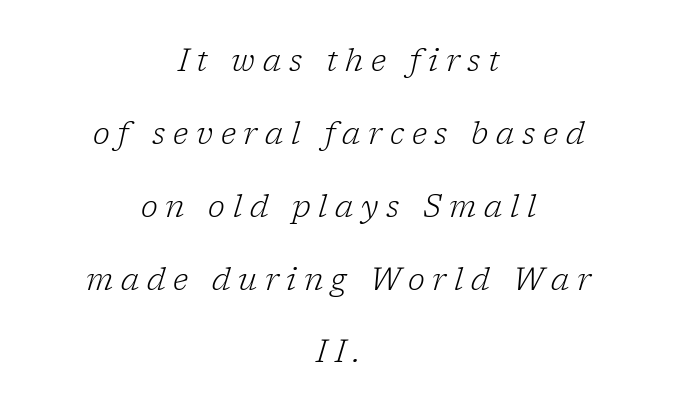
Q: Is the text bold? A: No.
Q: Is the text italic (slanted)? A: Yes, it leans right by about 17 degrees.
Q: Is the typeface a serif or a sans-serif typeface? A: Serif.
Q: Is the text underlined? A: No.
Q: How is the paragraph aligned? A: Centered.
Q: Is the spacing between letters normal or unusually wide? A: Unusually wide.
Q: Is the spacing between lines tight, normal or loose? A: Loose.
Q: Width (condensed, normal, or wide)? A: Normal.
Q: Stroke contrast? A: Low.
Q: x-height? A: Medium.
Q: Monospaced? A: No.
